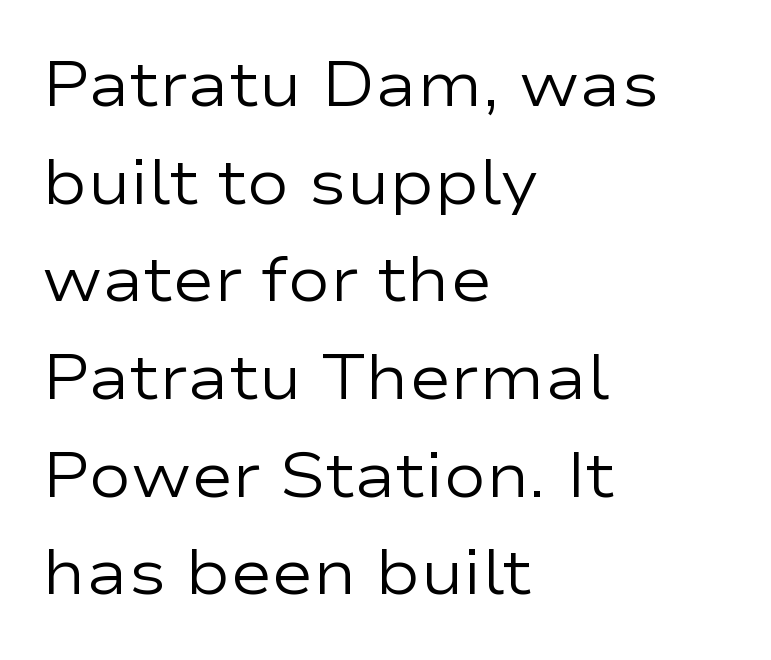
The setting favours the left margin, as ordinary paragraphs usually do. You could not count columns in this text — the font is proportionally spaced. Horizontal bands of white between lines are of average thickness. The typography opts for an upright posture over an oblique one. The tracking reads as untouched default to a designer's eye.
